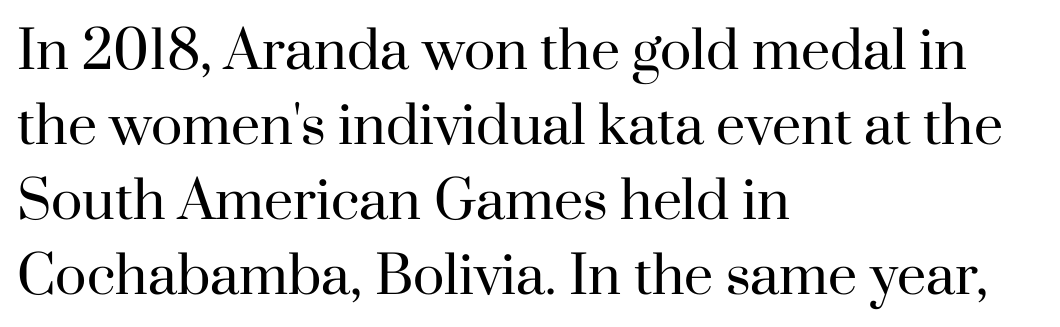
The font's upright variant was chosen for this text. If you drew a ruler down the left edge, every line would touch it. Clear beneath every line of the passage. The leading is moderate, giving the passage an even texture.
